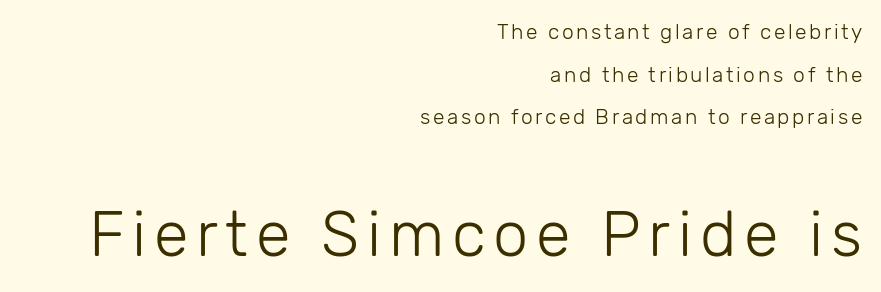
Q: Is the text bold? A: No.
Q: Is the text italic (slanted)? A: No, it is upright.
Q: Is the typeface a serif or a sans-serif typeface? A: Sans-serif.
Q: Is the text underlined? A: No.
Q: How is the paragraph aligned? A: Right-aligned.
Q: Is the spacing between lines tight, normal or loose? A: Loose.
Q: Which block of text is set in a larger size, the first (top) or the second (bottom)? A: The second (bottom) one.
Q: Width (condensed, normal, or wide)? A: Normal.
Q: Stroke contrast? A: Low.
Q: x-height? A: Medium.
Q: Monospaced? A: No.
